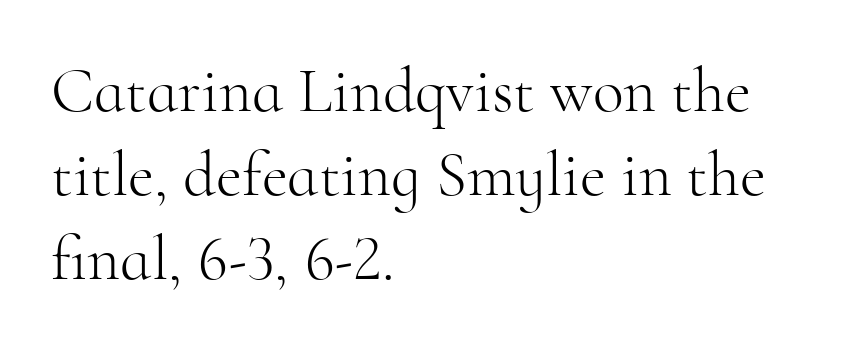
{"serif": "yes", "italic": "no", "bold": "no", "weight": "light", "width": "normal", "stroke_contrast": "high", "x_height": "small", "monospaced": "no", "underline": "no", "align": "left", "line_spacing": "normal", "line_spacing_ratio": 1.31, "letter_spacing": "normal", "letter_spacing_em": 0.0, "glyph_px": 64}
